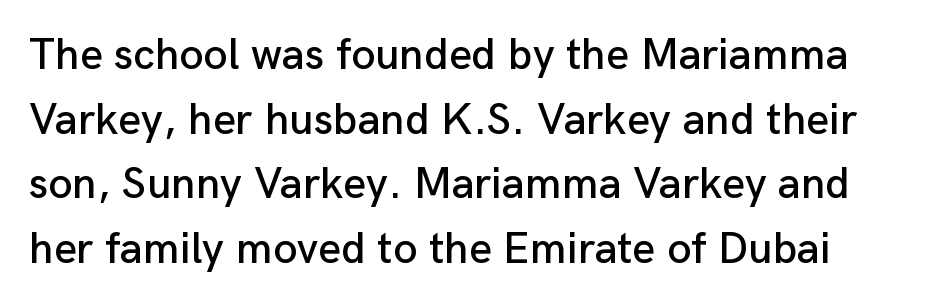
{"serif": "no", "italic": "no", "width": "normal", "stroke_contrast": "low", "x_height": "medium", "monospaced": "no", "underline": "no", "align": "left", "line_spacing": "normal", "line_spacing_ratio": 1.47, "letter_spacing": "normal", "letter_spacing_em": 0.0, "glyph_px": 44}
